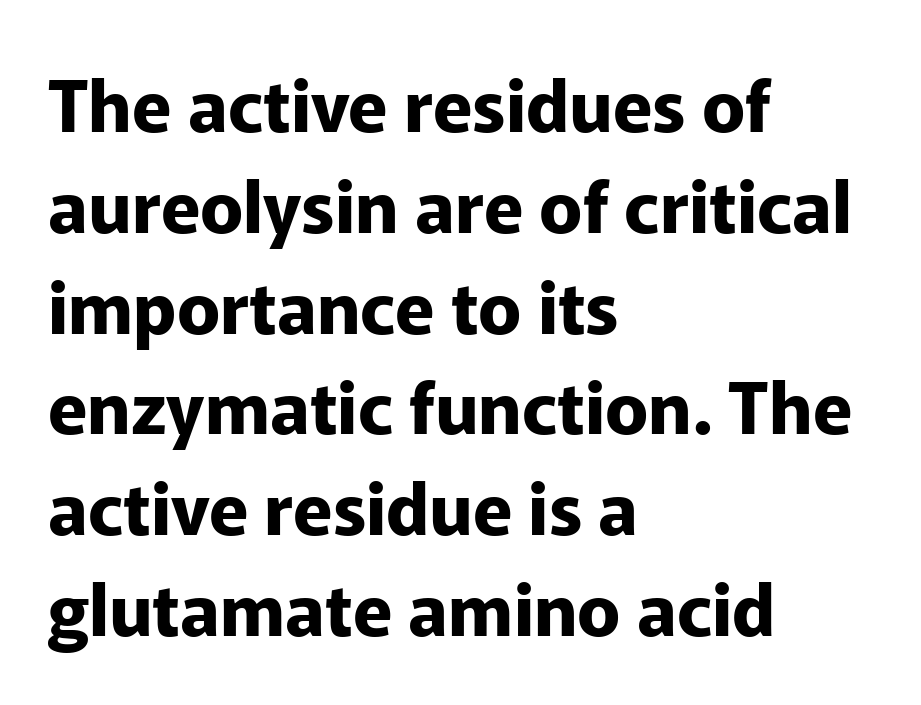
The image shows 72 px bold sans-serif type, upright; set left-aligned, normal line spacing (1.4x), normal letter spacing, not underlined; low stroke contrast and a medium x-height.
